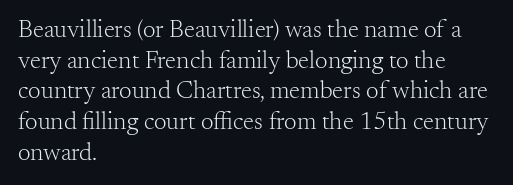
Q: Is the text bold? A: No.
Q: Is the text italic (slanted)? A: No, it is upright.
Q: Is the text underlined? A: No.
Q: How is the paragraph aligned? A: Left-aligned.
Q: Is the spacing between letters normal or unusually wide? A: Normal.
